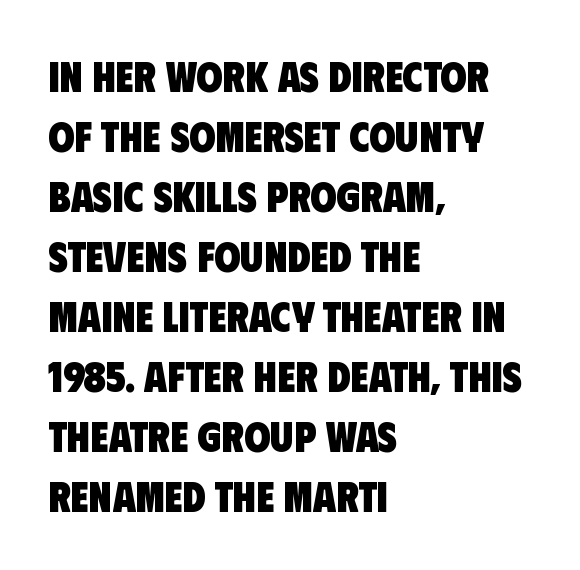
Q: Is the text bold? A: Yes.
Q: Is the typeface a serif or a sans-serif typeface? A: Sans-serif.
Q: Is the text underlined? A: No.
Q: How is the paragraph aligned? A: Left-aligned.
Q: Is the spacing between letters normal or unusually wide? A: Normal.
Q: Is the spacing between lines tight, normal or loose? A: Normal.
Q: Width (condensed, normal, or wide)? A: Condensed.
Q: Stroke contrast? A: Low.
Q: x-height? A: Large.
Q: Monospaced? A: No.
